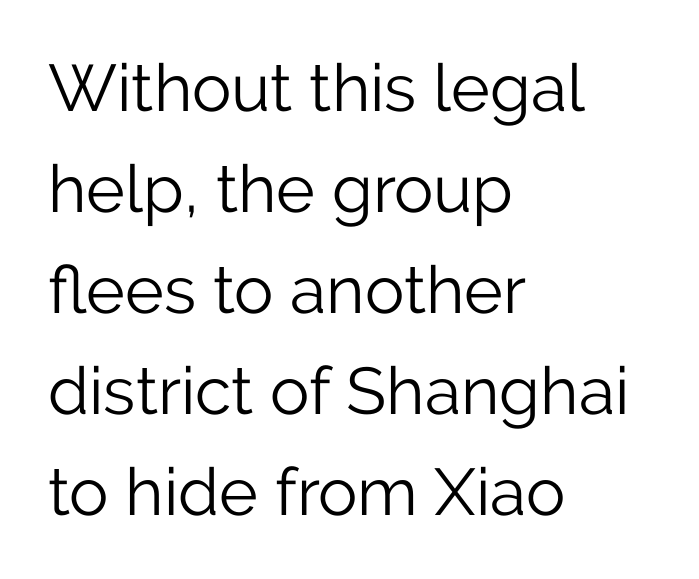
Each new line begins a customary step beneath the previous one. Type without underlining. Think of a printed novel: that variable character pitch is what you see here. Serif or sans? Sans — the stroke terminals are bare. The rendering keeps characters at their native spacing. Typeset ragged right — the left edge is the straight one.
